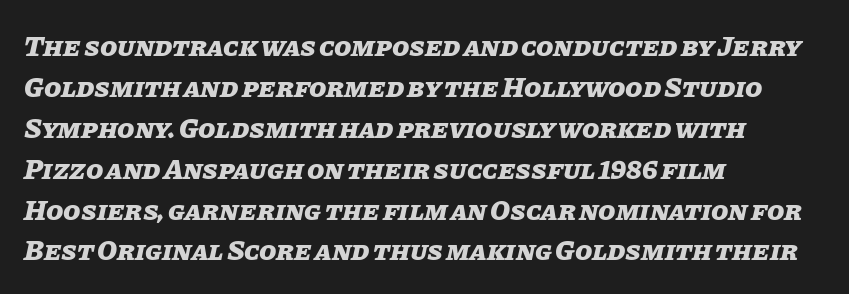
How are the letters spaced? Ordinarily, with no added tracking. The passage shown leans; its letterforms are oblique. The lines are quadded left. The passage shown stacks its lines at a standard gap. Bold? Absolutely — the strokes are thick and heavy. Varying glyph widths throughout — classic text-font behaviour.
